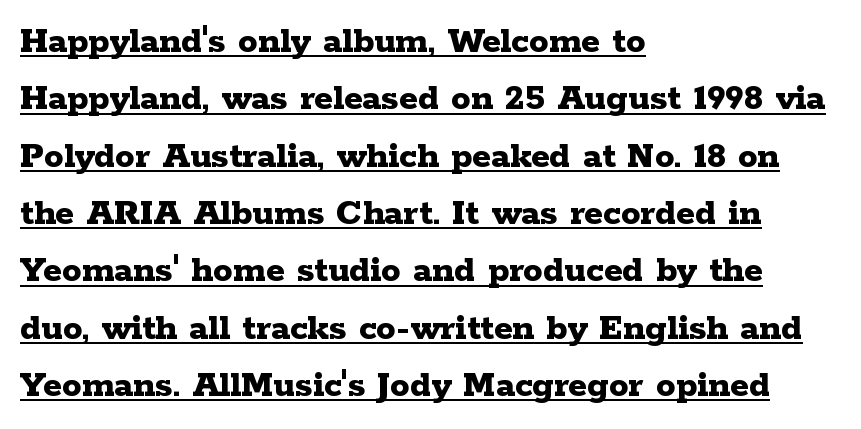
The image shows 39 px bold, wide serif type, upright; set left-aligned, normal line spacing (1.47x), normal letter spacing, underlined; low stroke contrast and a medium x-height.
